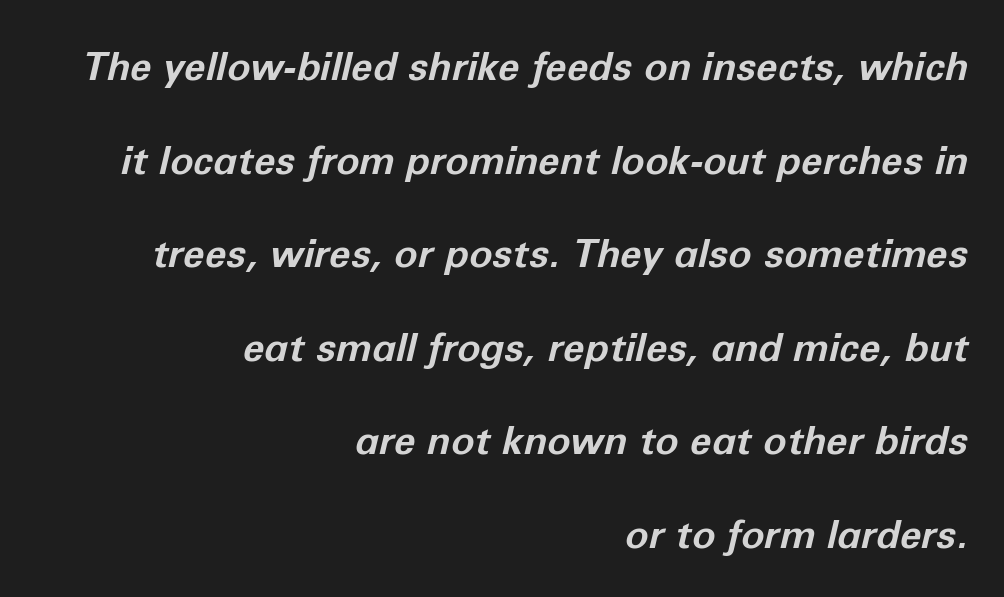
Q: Is the text bold? A: Yes.
Q: Is the text italic (slanted)? A: Yes, it leans right by about 12 degrees.
Q: Is the text underlined? A: No.
Q: How is the paragraph aligned? A: Right-aligned.
Q: Is the spacing between letters normal or unusually wide? A: Normal.
Q: Is the spacing between lines tight, normal or loose? A: Loose.
Q: Width (condensed, normal, or wide)? A: Normal.
Q: Stroke contrast? A: Low.
Q: x-height? A: Medium.
Q: Monospaced? A: No.
